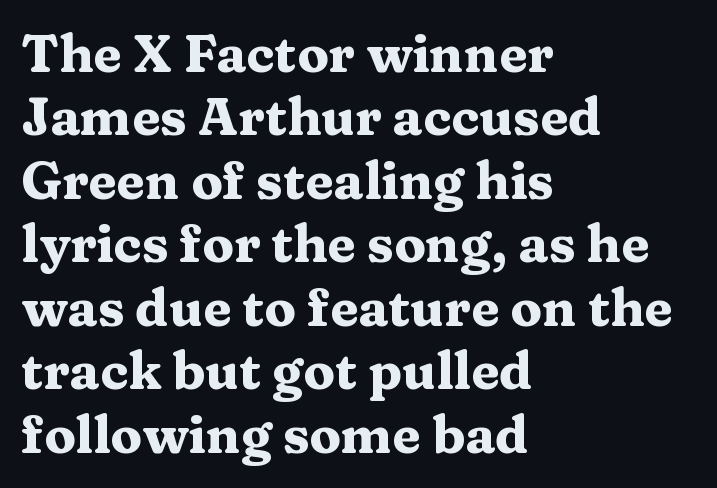
The image shows 52 px heavy, wide serif type, upright; set left-aligned, line spacing 1.22x, normal letter spacing, not underlined; medium stroke contrast and a medium x-height.
